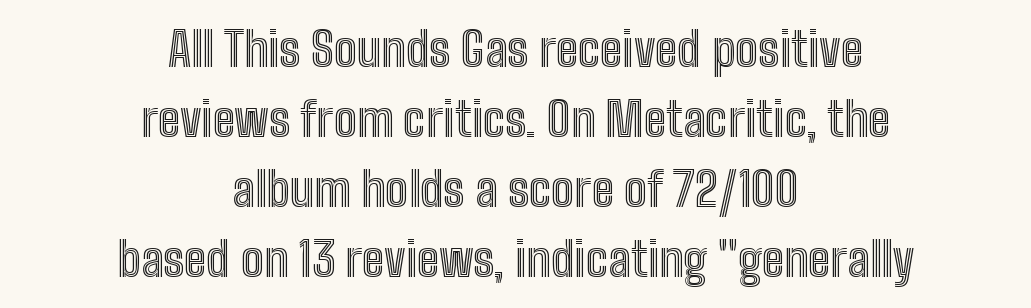
{"italic": "no", "width": "condensed", "x_height": "medium", "monospaced": "no", "underline": "no", "align": "center", "line_spacing": "normal", "line_spacing_ratio": 1.46, "letter_spacing": "normal", "letter_spacing_em": 0.0, "glyph_px": 48}
